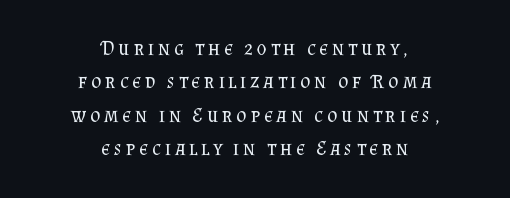
You can tell it's not italic because the verticals are truly vertical. Evenly set lines give the paragraph a standard silhouette. The weight would be labelled regular, book, light, or lighter still. Bare-footed words on every line. The rendering positions every line midway between the sides.
